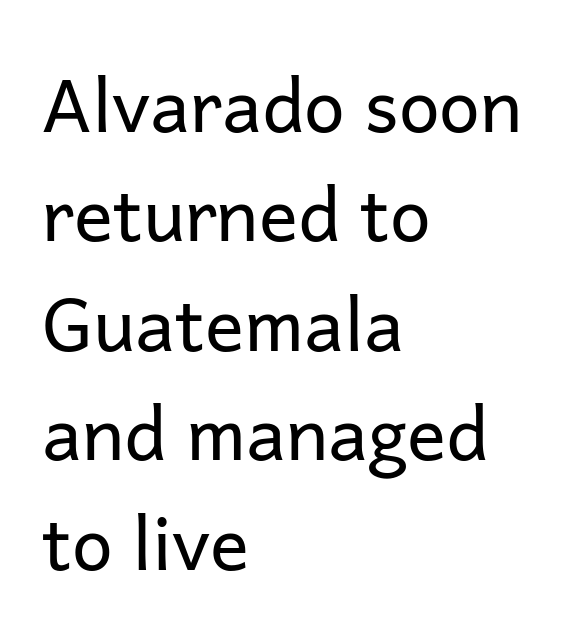
A student would call this left alignment; a typographer would say flush left, rag right. Tracking value appears to be zero — textbook default spacing. Regarding leading, the lines here are spaced in the standard way. Notice how the stems are strictly vertical — no italics here.
